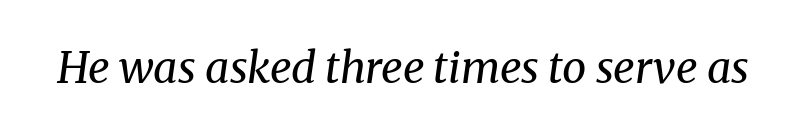
{"serif": "yes", "italic": "yes", "lean": "right", "slant_degrees": 8, "bold": "no", "weight": "regular", "width": "normal", "stroke_contrast": "medium", "x_height": "medium", "monospaced": "no", "underline": "no", "letter_spacing": "normal", "letter_spacing_em": 0.0, "glyph_px": 43}
